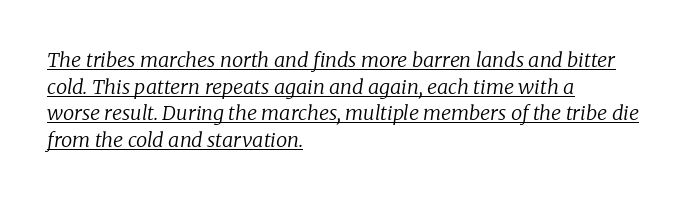
Unbolded letterforms with no extra heft. Slant detected: the letters are inclined. Compared with a centered layout, this one pins lines to the left instead. Vertical spacing — default. The type is set solid horizontally, with unmodified tracking.
